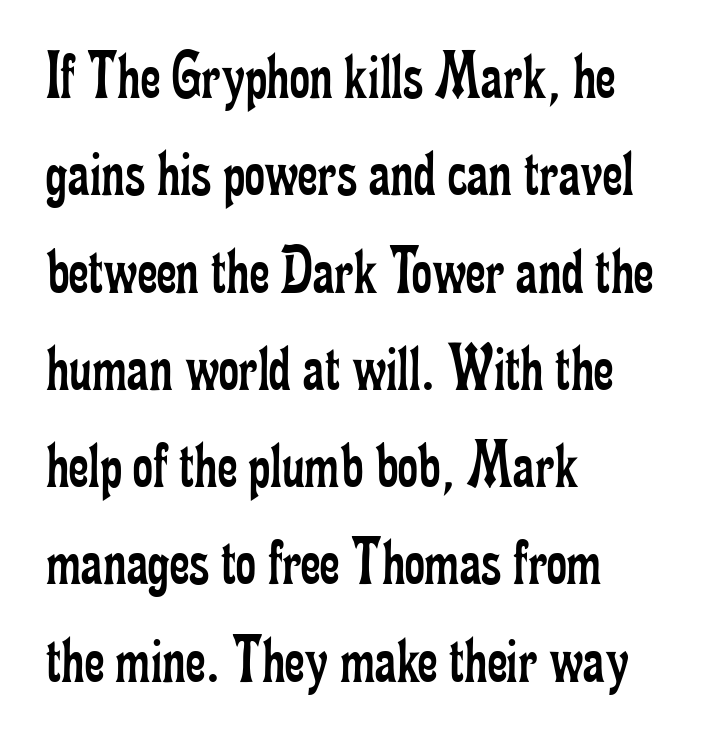
{"serif": "yes", "italic": "no", "bold": "no", "weight": "regular", "width": "condensed", "stroke_contrast": "low", "x_height": "small", "monospaced": "no", "underline": "no", "align": "left", "line_spacing": "normal", "line_spacing_ratio": 1.41, "letter_spacing": "normal", "letter_spacing_em": 0.0, "glyph_px": 69}
